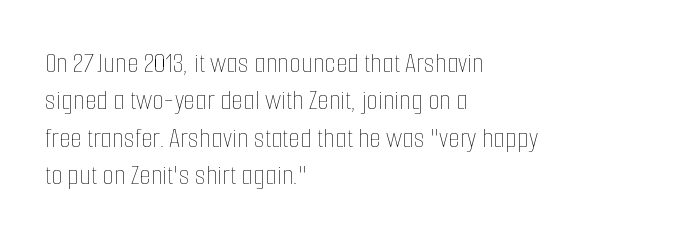
The image shows 30 px thin, condensed type, upright; set left-aligned, normal line spacing (1.25x), normal letter spacing, not underlined; low stroke contrast and a medium x-height.
